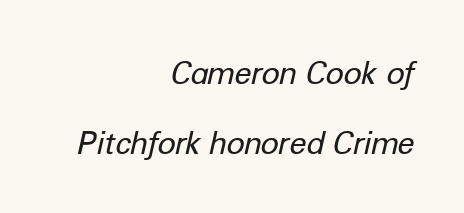
Character widths vary here, with narrow letters taking less room than wide ones. The characters are drawn with everyday or finer stroke widths. This rendering leaves character spacing at its baseline value. Each new line begins a long way beneath the previous one.
